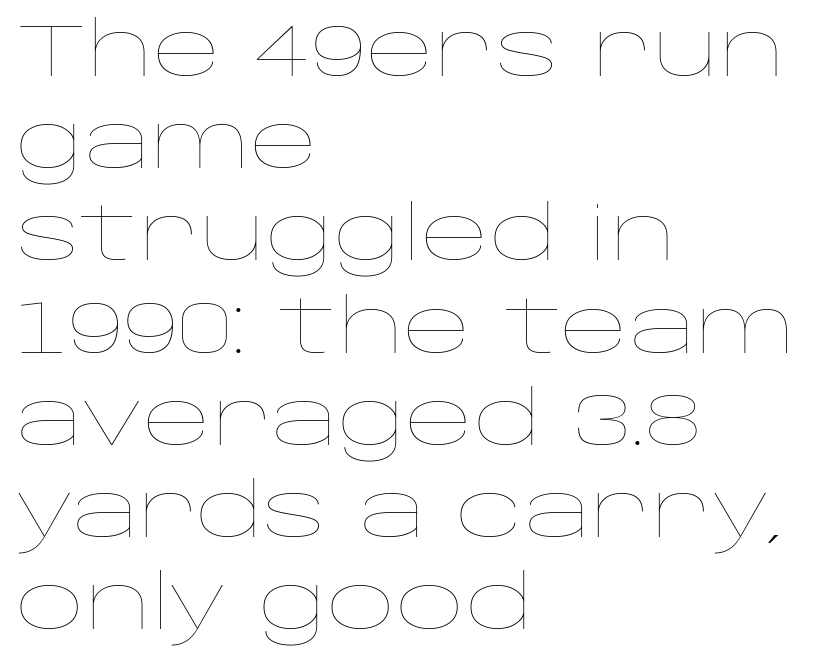
The image shows 75 px thin, wide type, upright; set left-aligned, line spacing 1.23x, normal letter spacing, not underlined; low stroke contrast and a large x-height.
